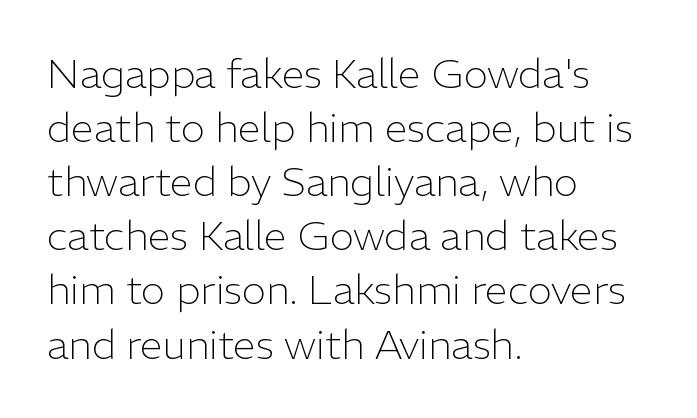
The face used here is proportionally spaced, like ordinary book or web type. Words float on clear page, feet unadorned. I'd call this a sans setting — the letters go barefoot. Tall strokes in this sample are plumb rather than angled. The face looks like a standard text weight, possibly lighter.
